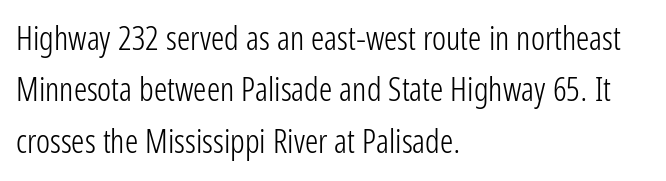
{"serif": "no", "italic": "no", "bold": "no", "weight": "light", "width": "condensed", "stroke_contrast": "low", "x_height": "medium", "monospaced": "no", "underline": "no", "align": "left", "line_spacing": "normal", "line_spacing_ratio": 1.56, "letter_spacing": "normal", "letter_spacing_em": 0.0, "glyph_px": 33}
